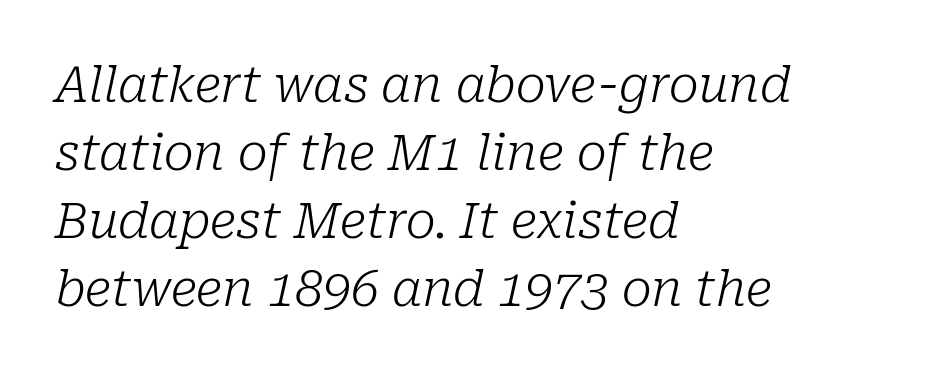
Compared with a typical body face, this is equally light or lighter still. Style check: oblique. This block has exactly the height ordinary leading produces. What stands out about the letter spacing? Nothing — it is the standard amount. Each row of text sits above clean, open space. The setting favours the left margin, as ordinary paragraphs usually do.
